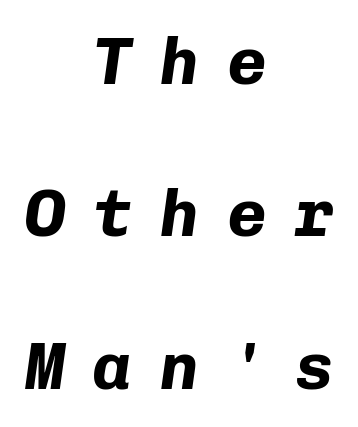
Q: Is the text bold? A: Yes.
Q: Is the text italic (slanted)? A: Yes, it leans right by about 8 degrees.
Q: Is the text underlined? A: No.
Q: How is the paragraph aligned? A: Centered.
Q: Is the spacing between letters normal or unusually wide? A: Unusually wide.
Q: Is the spacing between lines tight, normal or loose? A: Loose.
Q: Width (condensed, normal, or wide)? A: Normal.
Q: Stroke contrast? A: Low.
Q: x-height? A: Medium.
Q: Monospaced? A: Yes.
